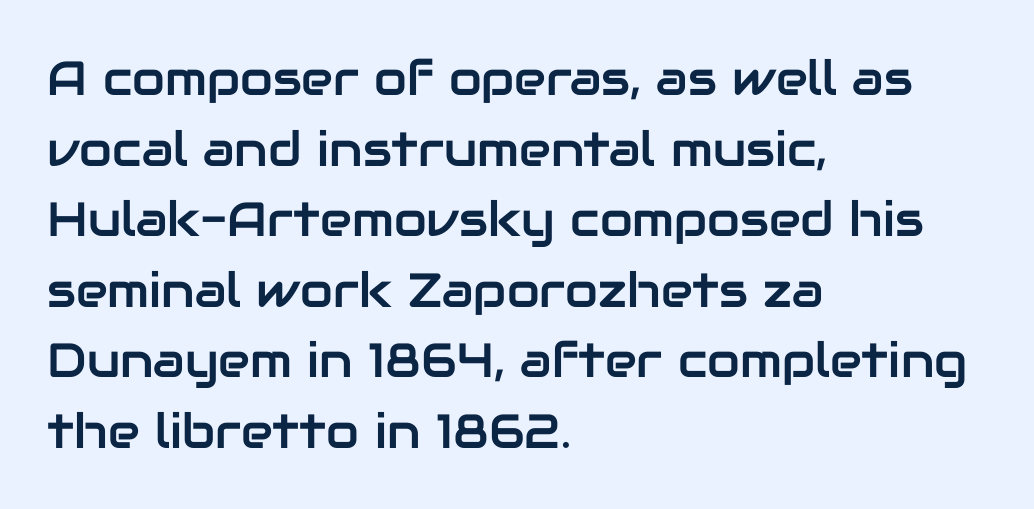
Q: Is the text italic (slanted)? A: No, it is upright.
Q: Is the typeface a serif or a sans-serif typeface? A: Sans-serif.
Q: Is the text underlined? A: No.
Q: How is the paragraph aligned? A: Left-aligned.
Q: Is the spacing between letters normal or unusually wide? A: Normal.
Q: Is the spacing between lines tight, normal or loose? A: Normal.
Q: Width (condensed, normal, or wide)? A: Normal.
Q: Stroke contrast? A: Low.
Q: x-height? A: Medium.
Q: Monospaced? A: No.
